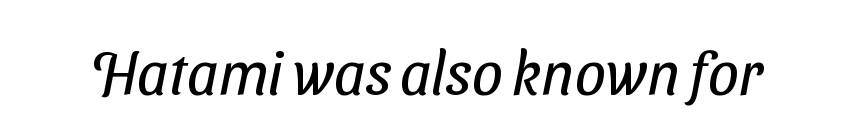
Q: Is the text bold? A: No.
Q: Is the typeface a serif or a sans-serif typeface? A: Sans-serif.
Q: Is the text underlined? A: No.
Q: Is the spacing between letters normal or unusually wide? A: Normal.
Q: Width (condensed, normal, or wide)? A: Condensed.
Q: Stroke contrast? A: Low.
Q: x-height? A: Medium.
Q: Monospaced? A: No.
